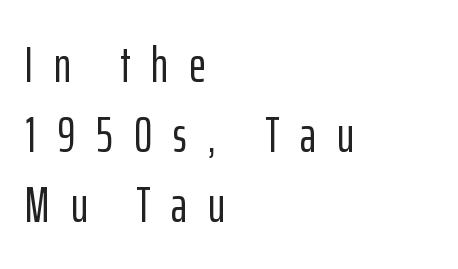
Q: Is the text italic (slanted)? A: No, it is upright.
Q: Is the typeface a serif or a sans-serif typeface? A: Sans-serif.
Q: Is the text underlined? A: No.
Q: How is the paragraph aligned? A: Left-aligned.
Q: Is the spacing between letters normal or unusually wide? A: Unusually wide.
Q: Is the spacing between lines tight, normal or loose? A: Normal.
Q: Width (condensed, normal, or wide)? A: Condensed.
Q: Stroke contrast? A: Low.
Q: x-height? A: Medium.
Q: Monospaced? A: No.
